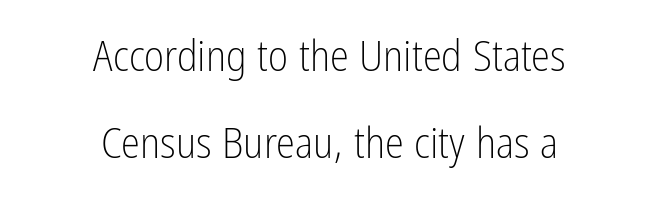
The image shows 43 px light, condensed sans-serif type, upright; set centered, loose line spacing (2.03x), normal letter spacing, not underlined; low stroke contrast and a medium x-height.
